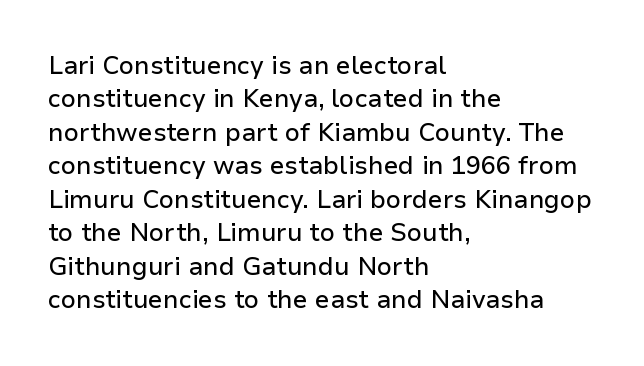
The image shows 25 px text type, upright; set left-aligned, normal line spacing (1.34x), normal letter spacing, not underlined.
